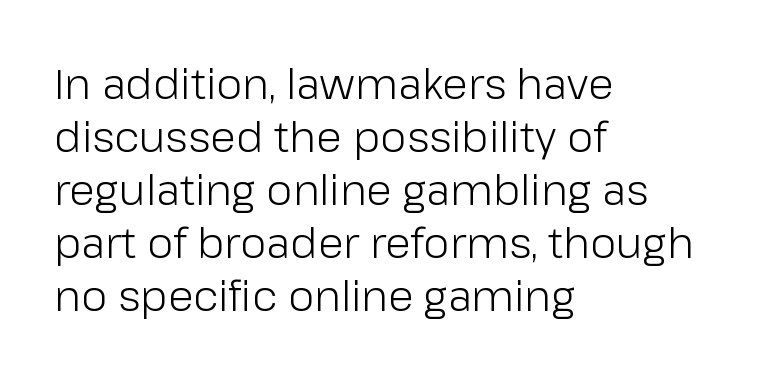
Weight: regular or lighter. Observe the absence of serifs on each vertical stroke in this sample. Observe the ordinary spacing: letters are neighbours, not strangers. You could not count columns in this text — the font is proportionally spaced.
